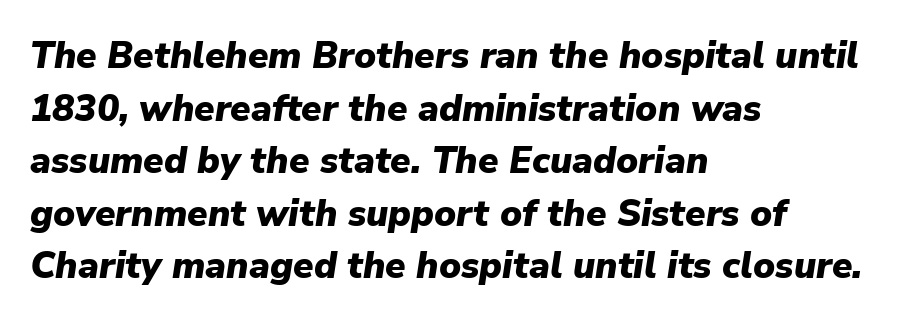
Q: Is the text bold? A: Yes.
Q: Is the text italic (slanted)? A: Yes, it leans right by about 9 degrees.
Q: Is the text underlined? A: No.
Q: How is the paragraph aligned? A: Left-aligned.
Q: Is the spacing between letters normal or unusually wide? A: Normal.
Q: Is the spacing between lines tight, normal or loose? A: Normal.
Q: Width (condensed, normal, or wide)? A: Normal.
Q: Stroke contrast? A: Low.
Q: x-height? A: Medium.
Q: Monospaced? A: No.
